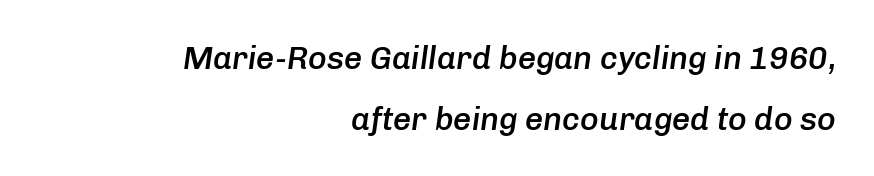
The image shows 32 px semibold type, italic (leaning right); set right-aligned, loose line spacing (1.9x), normal letter spacing, not underlined; low stroke contrast and a medium x-height.
